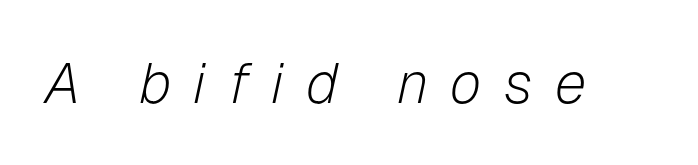
The image shows 57 px light type, italic (leaning right); set unusually wide letter spacing (+0.39 em), not underlined; low stroke contrast and a medium x-height.
